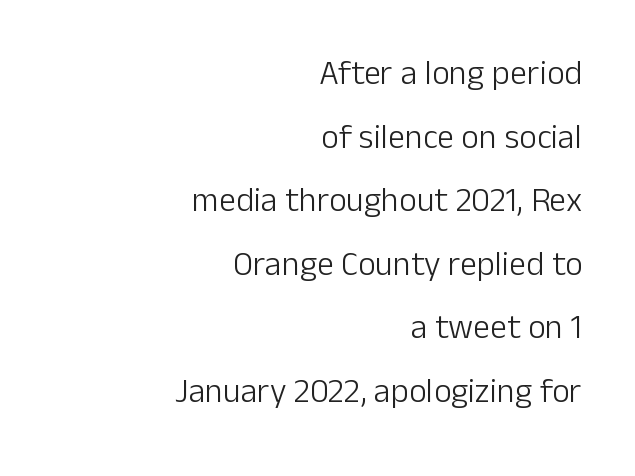
{"serif": "no", "italic": "no", "bold": "no", "weight": "light", "width": "normal", "stroke_contrast": "low", "x_height": "medium", "monospaced": "no", "underline": "no", "align": "right", "line_spacing_ratio": 1.87, "letter_spacing": "normal", "letter_spacing_em": 0.0, "glyph_px": 34}
